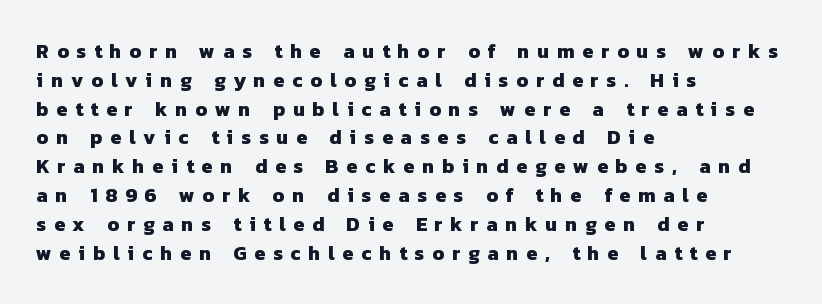
Q: Is the text bold? A: Yes.
Q: Is the text underlined? A: No.
Q: How is the paragraph aligned? A: Left-aligned.
Q: Is the spacing between letters normal or unusually wide? A: Unusually wide.
Q: Is the spacing between lines tight, normal or loose? A: Normal.
